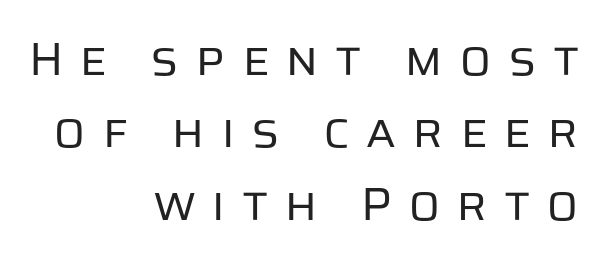
Q: Is the text bold? A: No.
Q: Is the text italic (slanted)? A: No, it is upright.
Q: Is the typeface a serif or a sans-serif typeface? A: Sans-serif.
Q: Is the text underlined? A: No.
Q: How is the paragraph aligned? A: Right-aligned.
Q: Is the spacing between letters normal or unusually wide? A: Unusually wide.
Q: Is the spacing between lines tight, normal or loose? A: Normal.
Q: Width (condensed, normal, or wide)? A: Normal.
Q: Stroke contrast? A: Low.
Q: x-height? A: Large.
Q: Monospaced? A: No.
